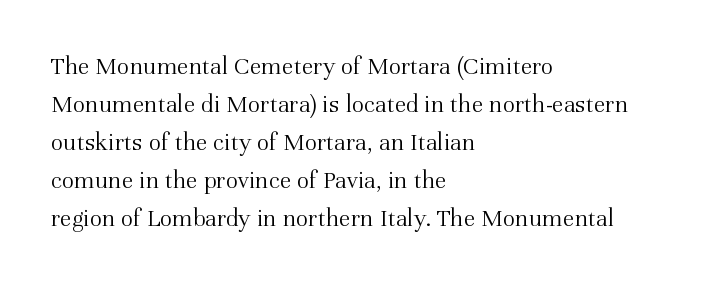
{"italic": "no", "bold": "no", "underline": "no", "align": "left", "line_spacing": "normal", "line_spacing_ratio": 1.46, "letter_spacing": "normal", "letter_spacing_em": 0.0, "glyph_px": 26}
